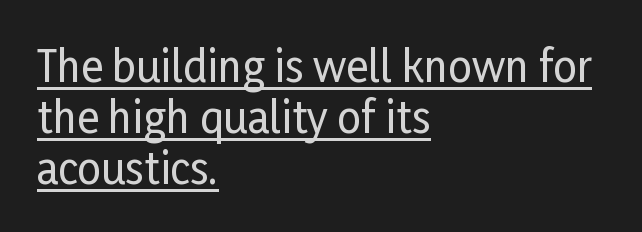
Has an underline been added? It has. Inter-character spacing is left at the font's built-in metrics. Note the varied advance widths — an 'i' is clearly narrower than an 'm'. Upright lettering throughout. Line beginnings align vertically; line endings do not.
